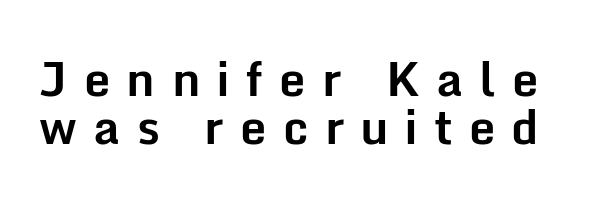
Q: Is the text bold? A: Yes.
Q: Is the text italic (slanted)? A: No, it is upright.
Q: Is the typeface a serif or a sans-serif typeface? A: Sans-serif.
Q: Is the text underlined? A: No.
Q: Is the spacing between letters normal or unusually wide? A: Unusually wide.
Q: Is the spacing between lines tight, normal or loose? A: Tight.
Q: Width (condensed, normal, or wide)? A: Normal.
Q: Stroke contrast? A: Low.
Q: x-height? A: Medium.
Q: Monospaced? A: No.
